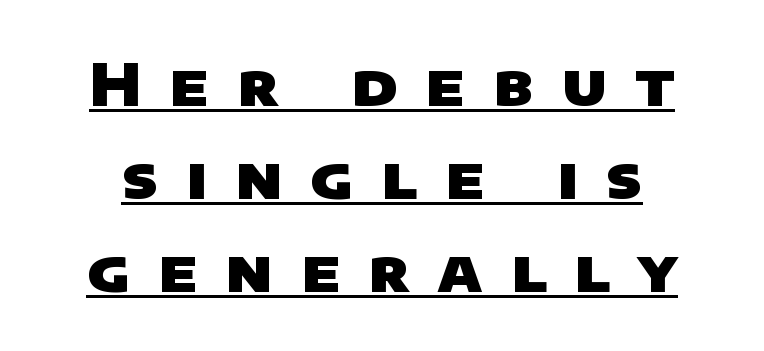
The image shows 58 px heavy, wide sans-serif type; set normal line spacing (1.6x), unusually wide letter spacing (+0.48 em), underlined; low stroke contrast and a large x-height.
